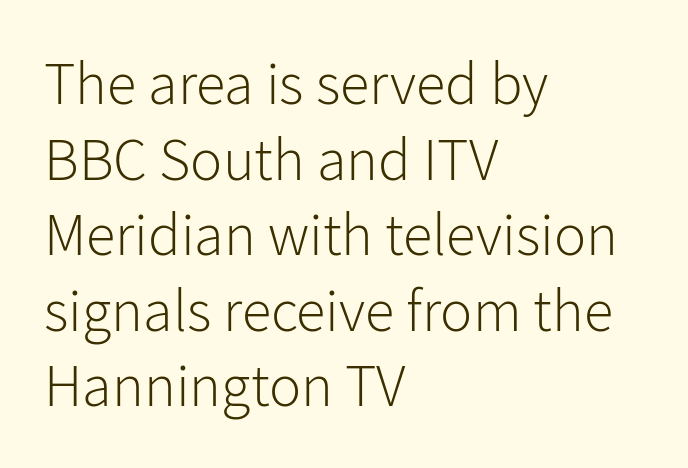
{"serif": "no", "italic": "no", "bold": "no", "weight": "light", "width": "normal", "stroke_contrast": "low", "x_height": "medium", "monospaced": "no", "underline": "no", "align": "left", "line_spacing": "normal", "line_spacing_ratio": 1.26, "letter_spacing": "normal", "letter_spacing_em": 0.0, "glyph_px": 60}
